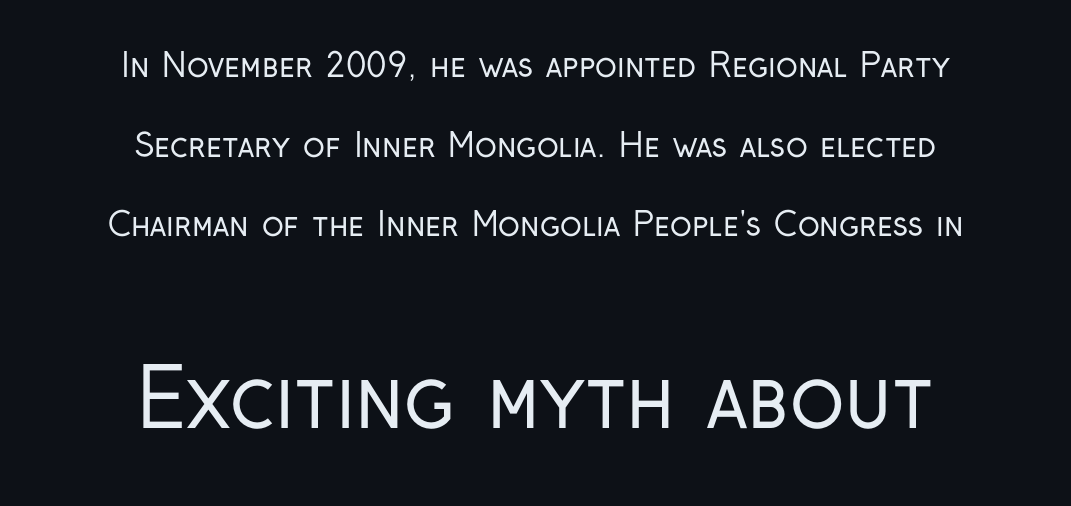
The letterforms sit at book weight or below. Is this a fixed-width face? No — the glyphs have proportional, varying widths. Compare the two chunks: the lower has the greater cap height. Typeset on center — no edge is straight. The passage shown is not underscored anywhere.
